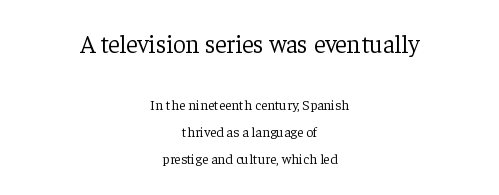
The image shows 25 px text type, upright; set centered, loose line spacing (1.95x), normal letter spacing, not underlined; the first (top) block is 1.79x larger.
